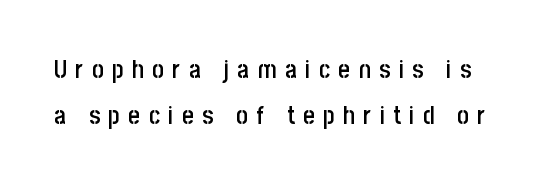
Q: Is the text bold? A: Semi-bold.
Q: Is the text italic (slanted)? A: No, it is upright.
Q: Is the text underlined? A: No.
Q: Is the spacing between letters normal or unusually wide? A: Unusually wide.
